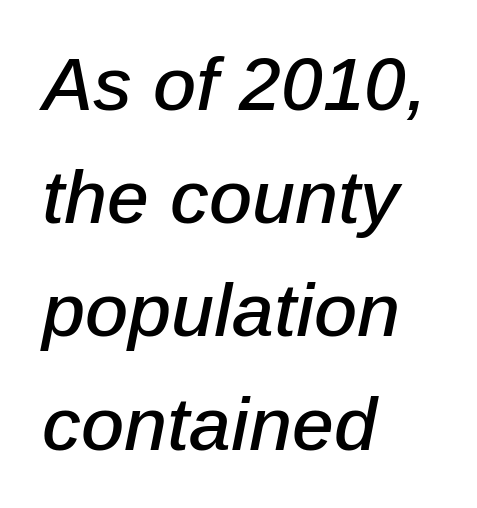
Anything drawn beneath the words? Only blank space. Does the leading feel generous? No, just average. Is the letter spacing exaggerated? No — it looks like the ordinary default. Varying glyph widths throughout — classic text-font behaviour. Visually the block forms a straight wall on the left and a jagged coastline on the right. Looking at the ascenders, they clearly lean.
